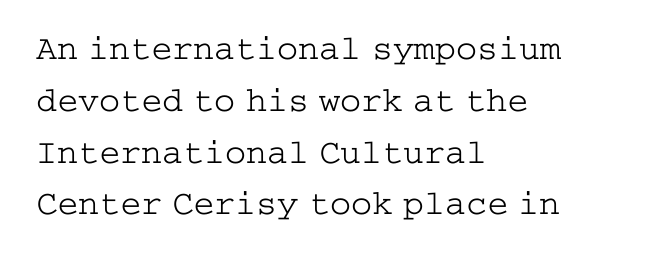
Q: Is the text bold? A: No.
Q: Is the text italic (slanted)? A: No, it is upright.
Q: Is the typeface a serif or a sans-serif typeface? A: Serif.
Q: Is the text underlined? A: No.
Q: How is the paragraph aligned? A: Left-aligned.
Q: Is the spacing between letters normal or unusually wide? A: Normal.
Q: Is the spacing between lines tight, normal or loose? A: Normal.
Q: Width (condensed, normal, or wide)? A: Wide.
Q: Stroke contrast? A: Low.
Q: x-height? A: Medium.
